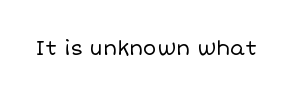
{"italic": "no", "bold": "no", "underline": "no", "letter_spacing": "normal", "letter_spacing_em": 0.0, "glyph_px": 20}
